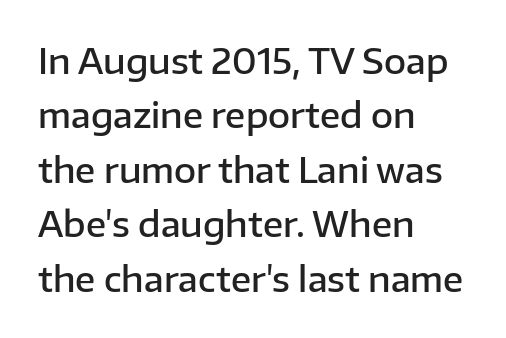
{"serif": "no", "italic": "no", "bold": "semi", "weight": "semibold", "width": "normal", "stroke_contrast": "low", "x_height": "medium", "monospaced": "no", "underline": "no", "align": "left", "line_spacing": "normal", "line_spacing_ratio": 1.6, "letter_spacing": "normal", "letter_spacing_em": 0.0, "glyph_px": 34}
